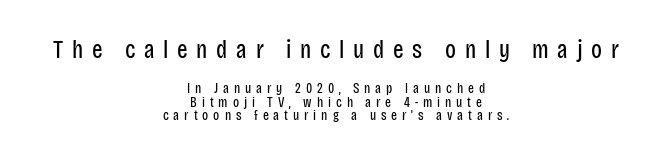
Q: Is the text bold? A: No.
Q: Is the text italic (slanted)? A: No, it is upright.
Q: Is the text underlined? A: No.
Q: How is the paragraph aligned? A: Centered.
Q: Is the spacing between letters normal or unusually wide? A: Unusually wide.
Q: Is the spacing between lines tight, normal or loose? A: Tight.
Q: Which block of text is set in a larger size, the first (top) or the second (bottom)? A: The first (top) one.
